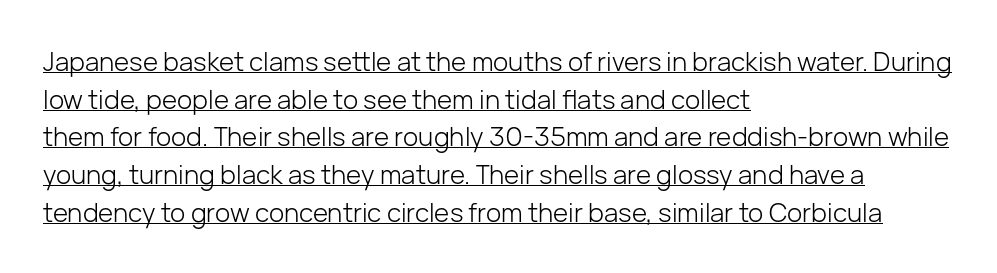
Line beginnings align vertically; line endings do not. What's the leading like? Ordinary, nothing unusual. The face used here is rendered with its standard letterfit. Caption: lettering with a line underneath. Notice how the stems are strictly vertical — no italics here.
